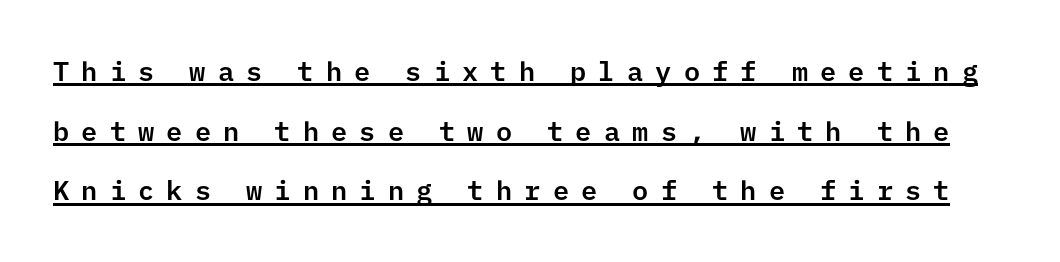
Underlining? Definitely there. Vertical strokes here are truly vertical. The passage shown has open, widely tracked lettering throughout. Compared with typical paragraphs, the rows here are farther apart.
